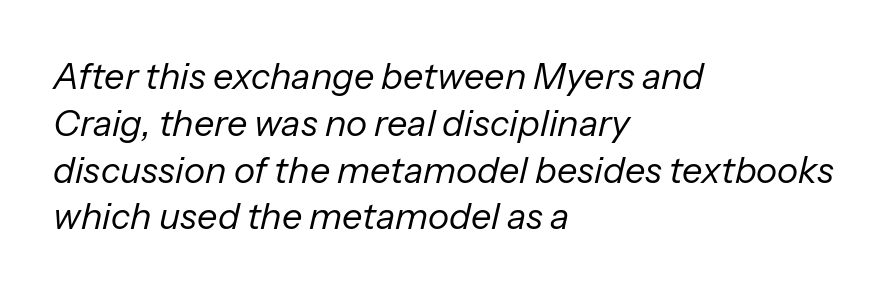
The image shows 36 px regular-weight type, italic (leaning right); set left-aligned, normal line spacing (1.3x), normal letter spacing, not underlined; low stroke contrast and a medium x-height.
